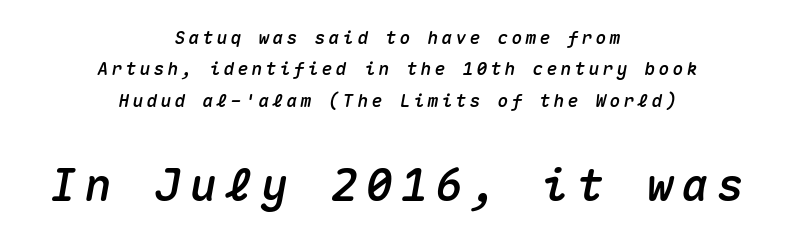
Q: Is the text italic (slanted)? A: Yes, it leans right by about 10 degrees.
Q: Is the text underlined? A: No.
Q: How is the paragraph aligned? A: Centered.
Q: Which block of text is set in a larger size, the first (top) or the second (bottom)? A: The second (bottom) one.
Q: Width (condensed, normal, or wide)? A: Normal.
Q: Stroke contrast? A: Medium.
Q: x-height? A: Medium.
Q: Monospaced? A: Yes.
